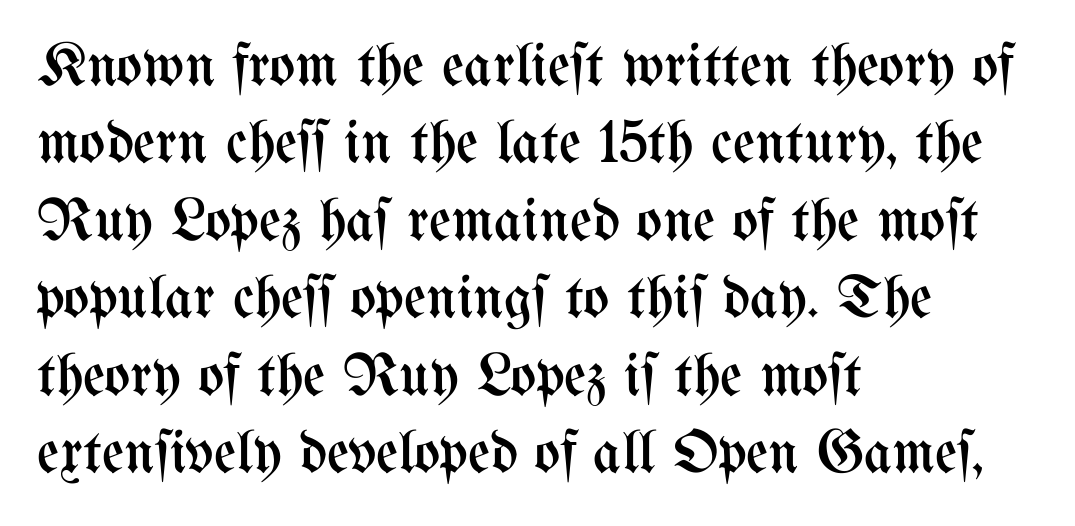
The image shows 61 px regular-weight, condensed type, upright; set left-aligned, normal line spacing (1.27x), normal letter spacing, not underlined; medium stroke contrast and a medium x-height.
